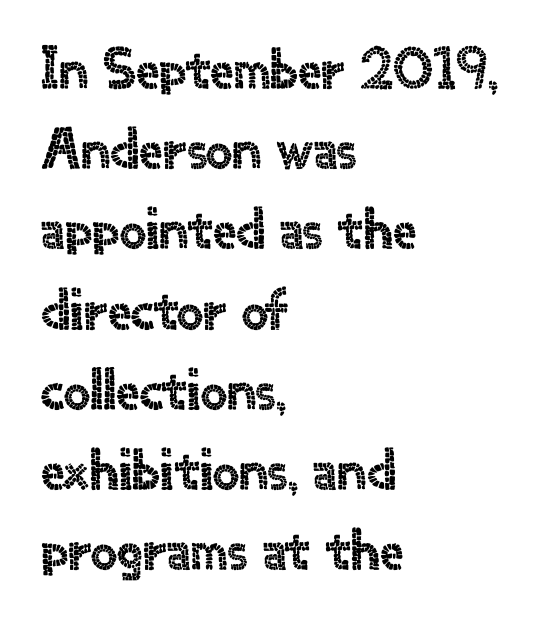
There is no visible air inserted between adjacent glyphs. Each line starts at the same left margin while the right side varies. Nope, not italic — everything's standing straight. Check under the words: just untouched page. You could not count columns in this text — the font is proportionally spaced. Font category for this specimen: sans-serif.
